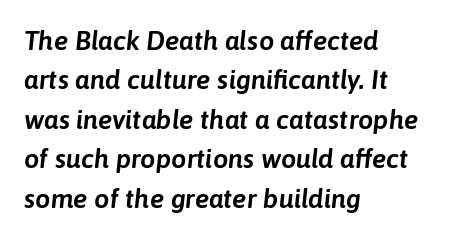
Q: Is the text italic (slanted)? A: Yes, it leans right by about 6 degrees.
Q: Is the text underlined? A: No.
Q: How is the paragraph aligned? A: Left-aligned.
Q: Is the spacing between letters normal or unusually wide? A: Normal.
Q: Is the spacing between lines tight, normal or loose? A: Normal.
